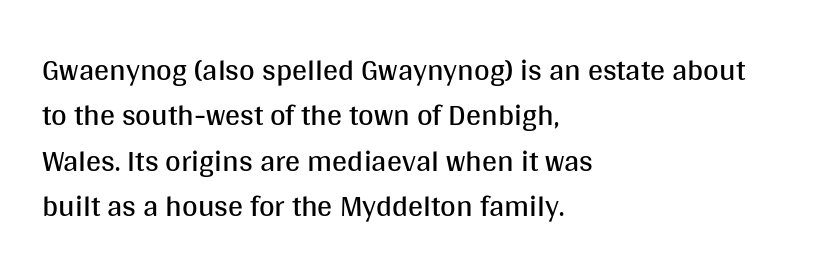
{"serif": "no", "italic": "no", "bold": "no", "weight": "regular", "width": "normal", "stroke_contrast": "medium", "x_height": "large", "monospaced": "no", "underline": "no", "align": "left", "line_spacing": "normal", "line_spacing_ratio": 1.51, "letter_spacing": "normal", "letter_spacing_em": 0.0, "glyph_px": 30}
